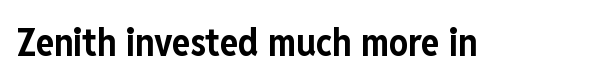
{"serif": "no", "italic": "no", "bold": "yes", "weight": "bold", "width": "condensed", "stroke_contrast": "low", "x_height": "medium", "monospaced": "no", "underline": "no", "letter_spacing": "normal", "letter_spacing_em": 0.0, "glyph_px": 38}
